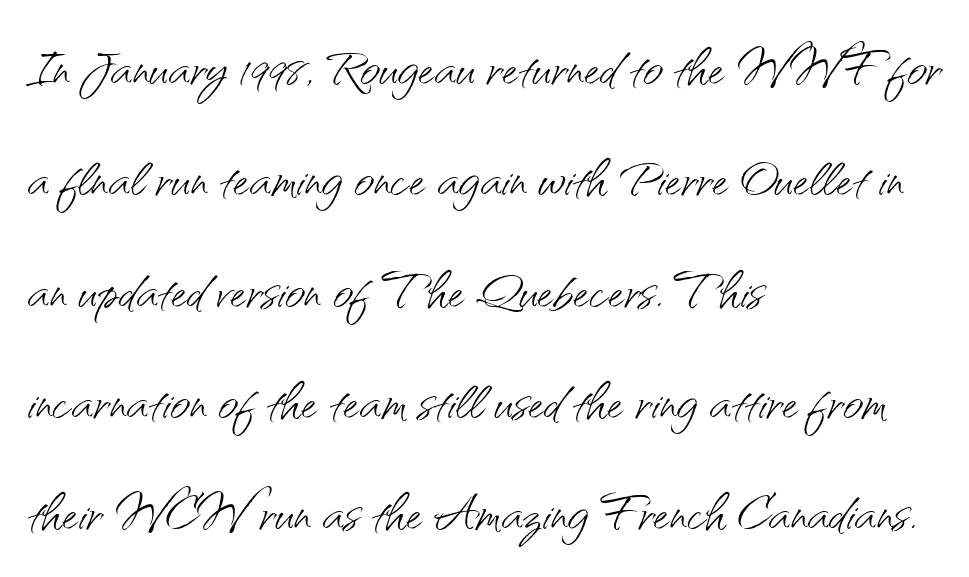
Counters stay open thanks to moderate or lighter strokes. Any mark beneath the type? The region is blank. Note the varied advance widths — an 'i' is clearly narrower than an 'm'. This block has exactly the height ordinary leading produces. You could call the tracking neutral — neither tight nor loose.
